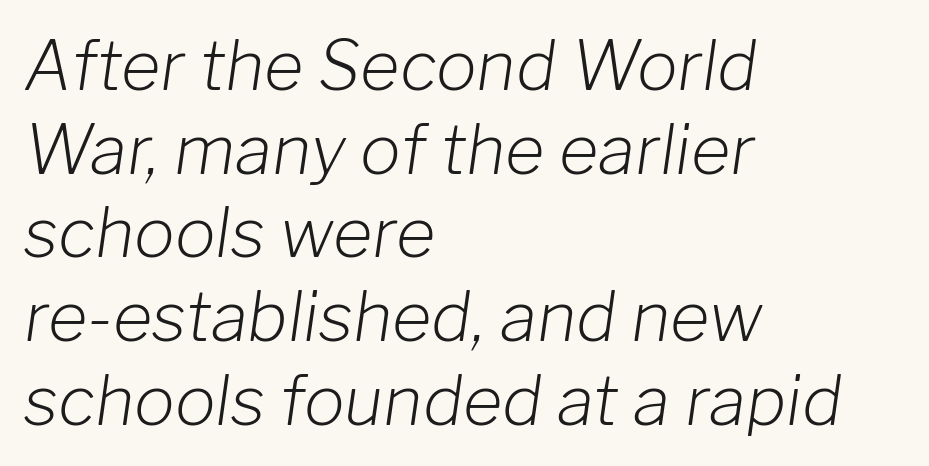
The image shows 68 px light type, italic (leaning right); set left-aligned, line spacing 1.23x, normal letter spacing, not underlined; low stroke contrast and a medium x-height.
